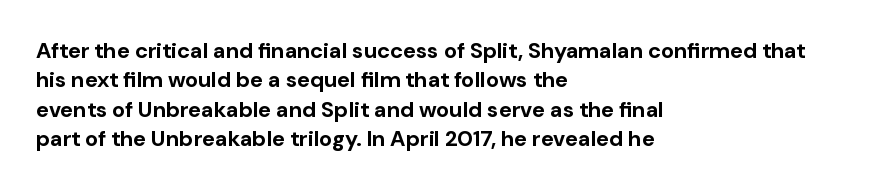
The image shows 22 px bold type, upright; set left-aligned, normal line spacing (1.34x), normal letter spacing, not underlined.
